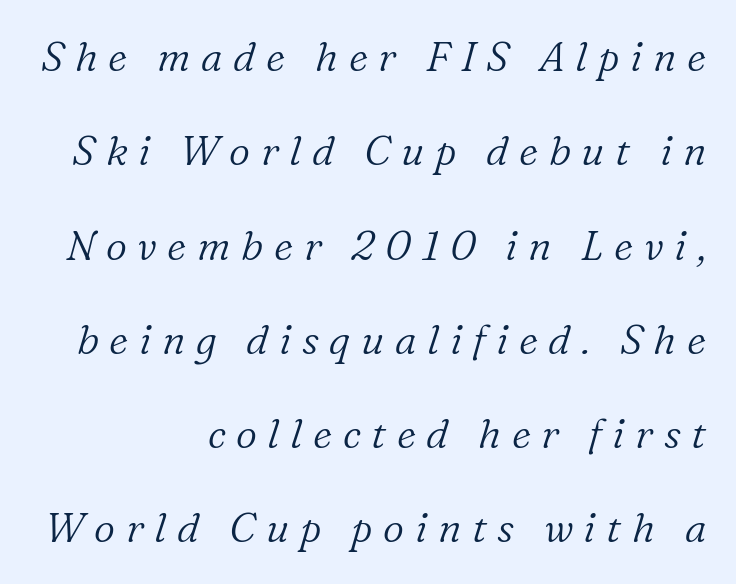
Q: Is the text bold? A: No.
Q: Is the text italic (slanted)? A: Yes, it leans right by about 16 degrees.
Q: Is the typeface a serif or a sans-serif typeface? A: Serif.
Q: Is the text underlined? A: No.
Q: How is the paragraph aligned? A: Right-aligned.
Q: Is the spacing between letters normal or unusually wide? A: Unusually wide.
Q: Is the spacing between lines tight, normal or loose? A: Loose.
Q: Width (condensed, normal, or wide)? A: Normal.
Q: Stroke contrast? A: Low.
Q: x-height? A: Medium.
Q: Monospaced? A: No.
